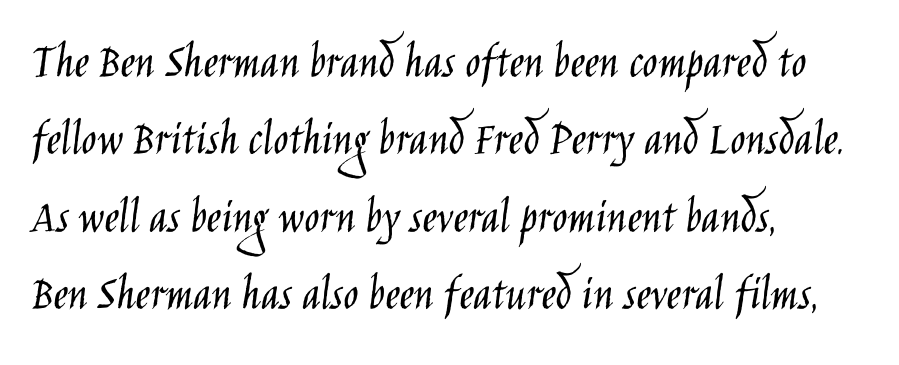
Q: Is the text bold? A: No.
Q: Is the text italic (slanted)? A: Yes.
Q: Is the typeface a serif or a sans-serif typeface? A: Sans-serif.
Q: Is the text underlined? A: No.
Q: How is the paragraph aligned? A: Left-aligned.
Q: Is the spacing between letters normal or unusually wide? A: Normal.
Q: Is the spacing between lines tight, normal or loose? A: Normal.
Q: Width (condensed, normal, or wide)? A: Condensed.
Q: Stroke contrast? A: Low.
Q: x-height? A: Large.
Q: Monospaced? A: No.
